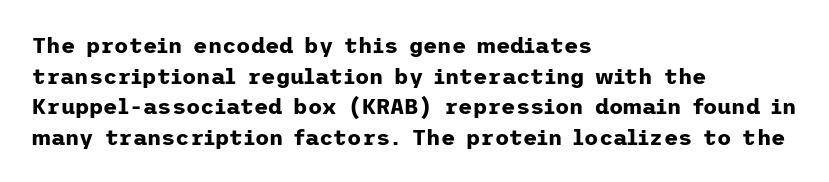
Q: Is the text bold? A: Yes.
Q: Is the text italic (slanted)? A: No, it is upright.
Q: Is the text underlined? A: No.
Q: How is the paragraph aligned? A: Left-aligned.
Q: Is the spacing between letters normal or unusually wide? A: Normal.
Q: Is the spacing between lines tight, normal or loose? A: Normal.
